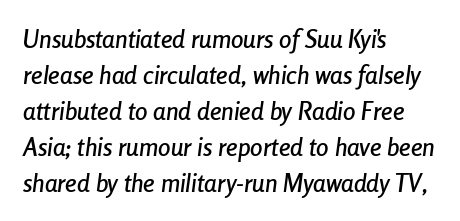
This sample uses plain, unmodified letter spacing. The whole block is typeset with a tilt. Unmarked baselines from the first word to the last. The leading is moderate, giving the passage an even texture.
